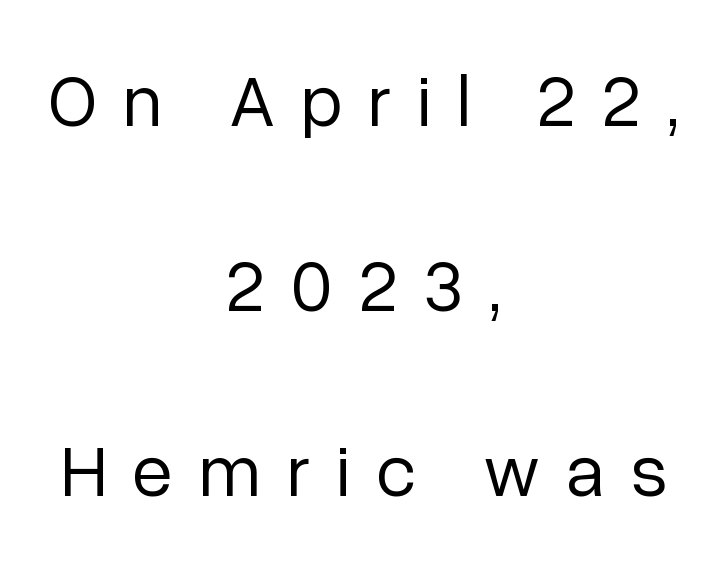
The image shows 74 px regular-weight sans-serif type, upright; set centered, loose line spacing (2.5x), unusually wide letter spacing (+0.35 em), not underlined; low stroke contrast and a medium x-height.
